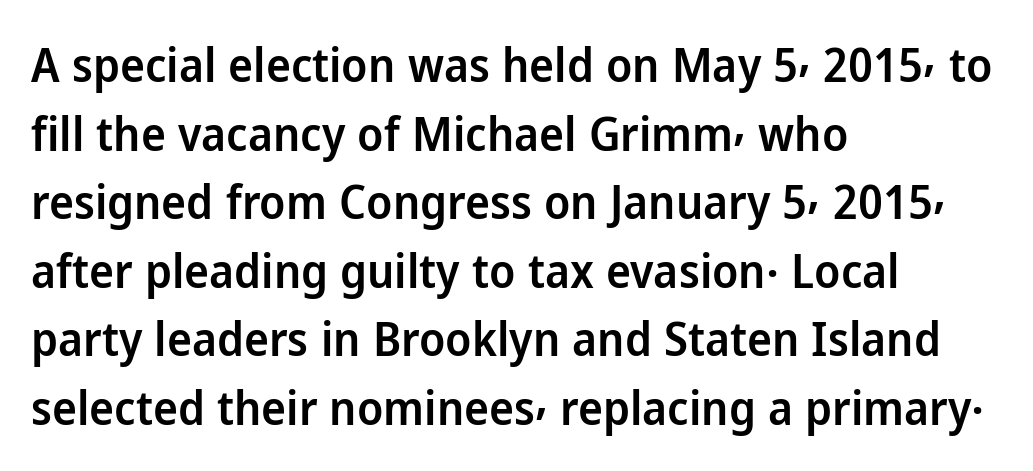
Q: Is the text bold? A: Semi-bold.
Q: Is the text italic (slanted)? A: No, it is upright.
Q: Is the typeface a serif or a sans-serif typeface? A: Sans-serif.
Q: Is the text underlined? A: No.
Q: How is the paragraph aligned? A: Left-aligned.
Q: Is the spacing between letters normal or unusually wide? A: Normal.
Q: Is the spacing between lines tight, normal or loose? A: Normal.
Q: Width (condensed, normal, or wide)? A: Normal.
Q: Stroke contrast? A: Low.
Q: x-height? A: Medium.
Q: Monospaced? A: No.
